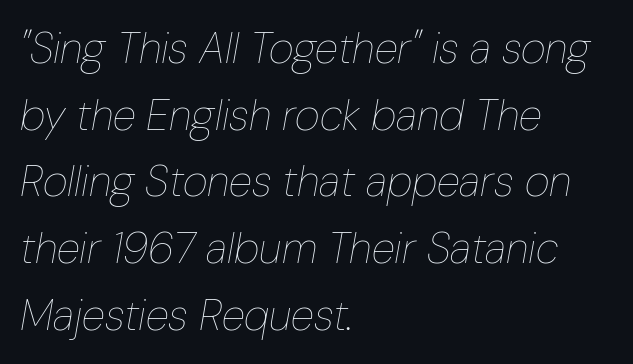
Underline: absent. Note the varied advance widths — an 'i' is clearly narrower than an 'm'. No extra tracking has been applied to these lines. The lettering tilts uniformly, giving the passage an italic look. The passage is arranged the way most books set body copy — flush left.
